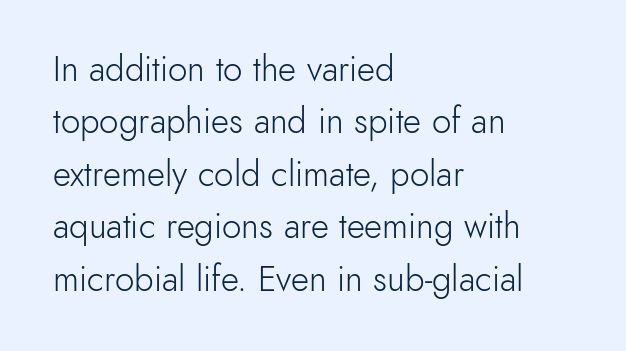
Q: Is the text bold? A: No.
Q: Is the text italic (slanted)? A: No, it is upright.
Q: Is the typeface a serif or a sans-serif typeface? A: Sans-serif.
Q: Is the text underlined? A: No.
Q: How is the paragraph aligned? A: Left-aligned.
Q: Is the spacing between letters normal or unusually wide? A: Normal.
Q: Is the spacing between lines tight, normal or loose? A: Normal.
Q: Width (condensed, normal, or wide)? A: Normal.
Q: x-height? A: Small.
Q: Monospaced? A: No.
